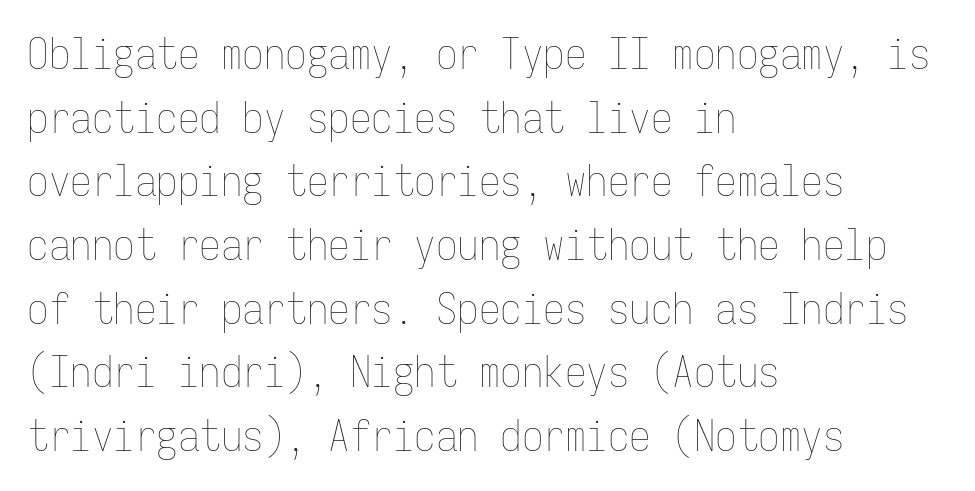
{"italic": "no", "bold": "no", "weight": "thin", "width": "condensed", "stroke_contrast": "low", "x_height": "medium", "monospaced": "yes", "underline": "no", "align": "left", "line_spacing": "normal", "line_spacing_ratio": 1.48, "letter_spacing": "normal", "letter_spacing_em": 0.0, "glyph_px": 43}
